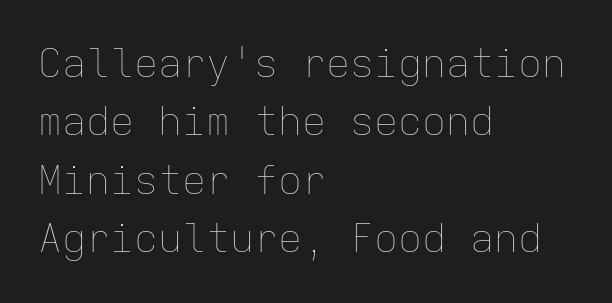
Q: Is the text bold? A: No.
Q: Is the text italic (slanted)? A: No, it is upright.
Q: Is the text underlined? A: No.
Q: How is the paragraph aligned? A: Left-aligned.
Q: Is the spacing between letters normal or unusually wide? A: Normal.
Q: Is the spacing between lines tight, normal or loose? A: Normal.
Q: Width (condensed, normal, or wide)? A: Normal.
Q: Stroke contrast? A: Low.
Q: x-height? A: Medium.
Q: Monospaced? A: Yes.
